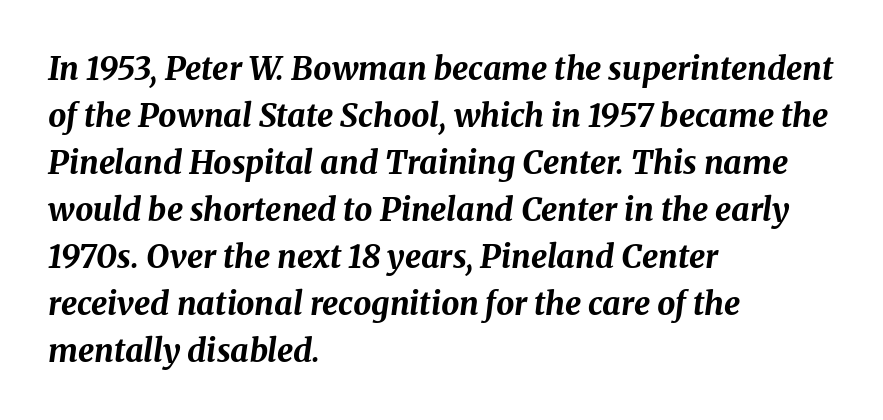
{"italic": "yes", "lean": "right", "slant_degrees": 8, "bold": "yes", "weight": "bold", "width": "normal", "stroke_contrast": "medium", "x_height": "medium", "monospaced": "no", "underline": "no", "align": "left", "line_spacing": "normal", "line_spacing_ratio": 1.47, "letter_spacing": "normal", "letter_spacing_em": 0.0, "glyph_px": 32}
